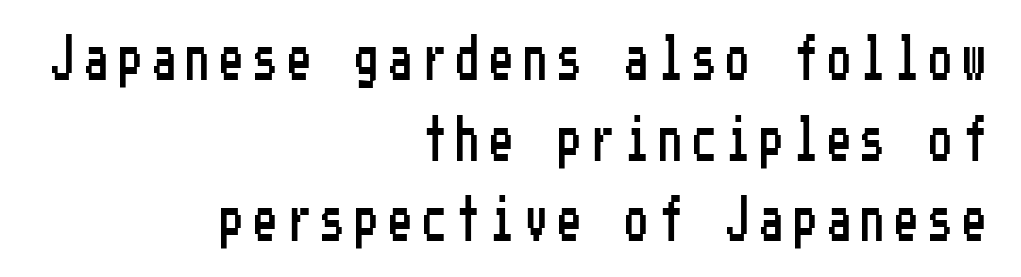
{"serif": "no", "italic": "no", "width": "condensed", "stroke_contrast": "low", "x_height": "medium", "underline": "no", "align": "right", "line_spacing_ratio": 1.79, "letter_spacing": "wide", "letter_spacing_em": 0.25, "glyph_px": 45}
